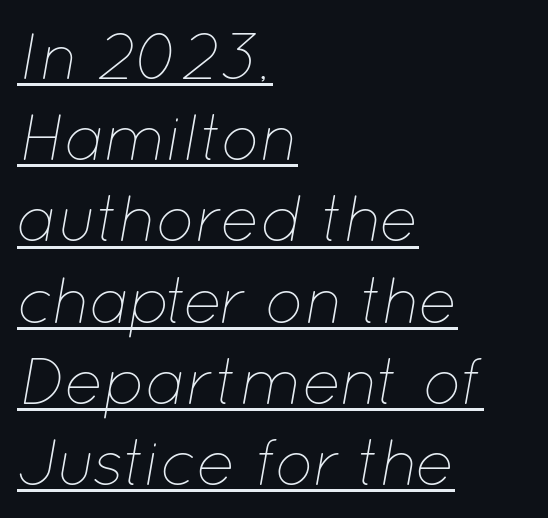
Q: Is the text bold? A: No.
Q: Is the text italic (slanted)? A: Yes, it leans right by about 12 degrees.
Q: Is the text underlined? A: Yes.
Q: How is the paragraph aligned? A: Left-aligned.
Q: Is the spacing between letters normal or unusually wide? A: Normal.
Q: Is the spacing between lines tight, normal or loose? A: Normal.
Q: Width (condensed, normal, or wide)? A: Normal.
Q: Stroke contrast? A: Low.
Q: x-height? A: Medium.
Q: Monospaced? A: No.
